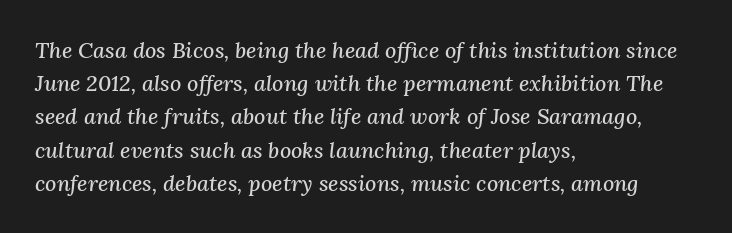
The image shows 22 px text type, italic (leaning right); set left-aligned, normal line spacing (1.51x), normal letter spacing, not underlined.
